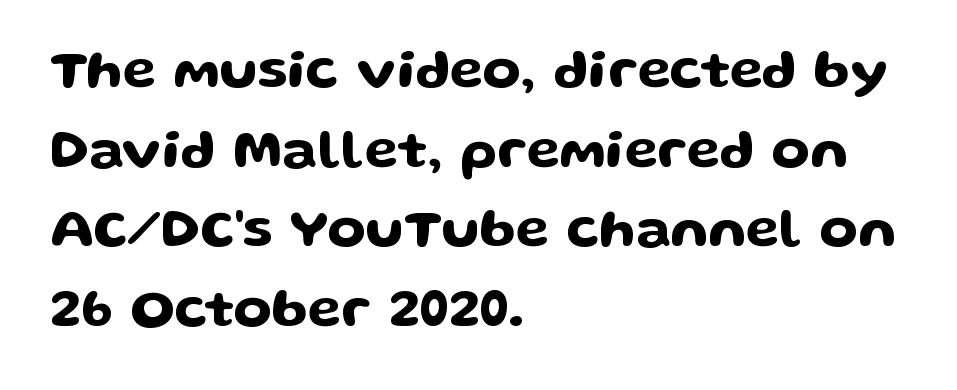
{"serif": "no", "italic": "no", "width": "wide", "stroke_contrast": "low", "x_height": "medium", "monospaced": "no", "underline": "no", "align": "left", "line_spacing": "normal", "line_spacing_ratio": 1.45, "letter_spacing": "normal", "letter_spacing_em": 0.0, "glyph_px": 55}
